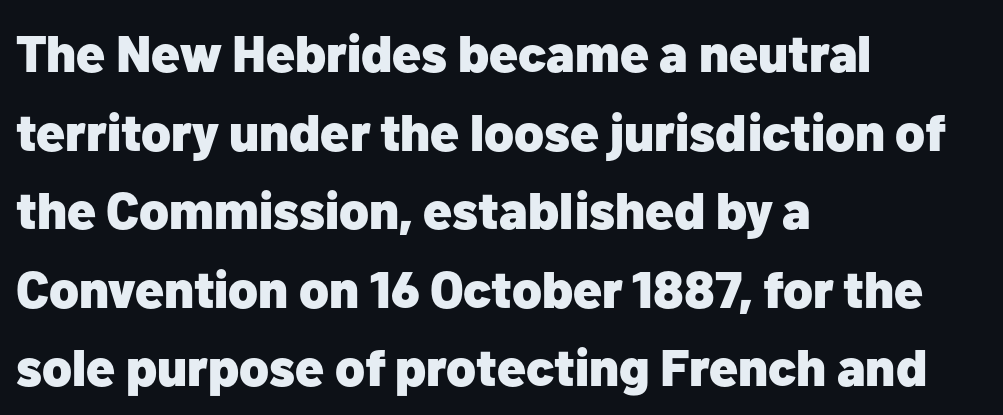
I'd call this a sans setting — the letters go barefoot. Heavy-handed strokes throughout: this text is bold. This sample has the flowing, uneven cadence of proportional lettering. Type without underlining.
